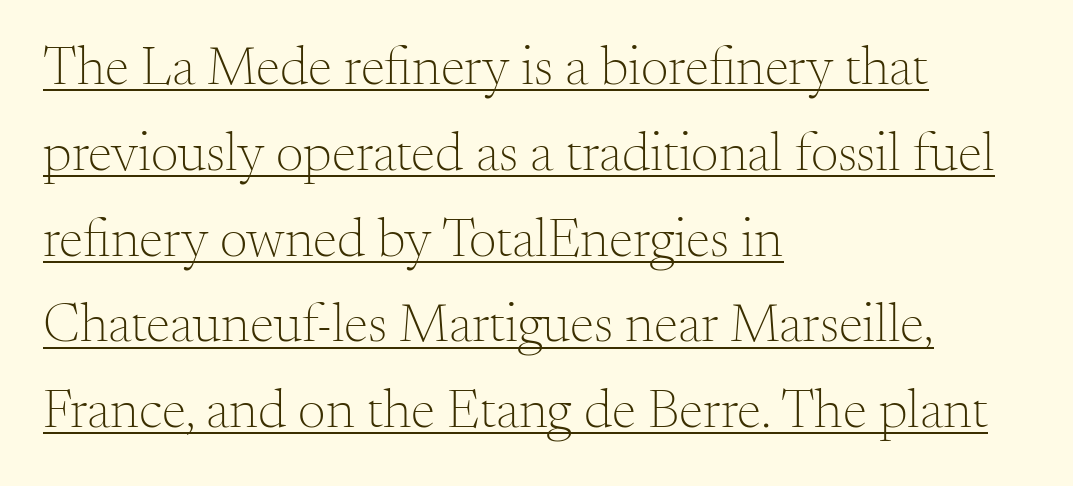
The image shows 55 px light serif type, upright; set left-aligned, normal line spacing (1.56x), normal letter spacing, underlined; medium stroke contrast and a small x-height.
